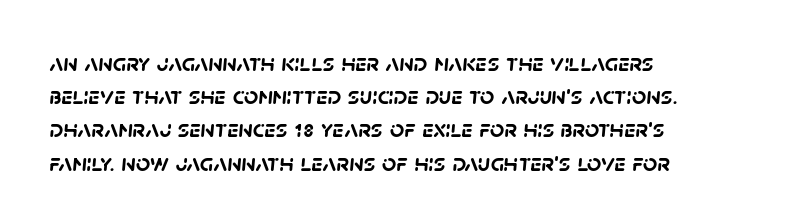
Look at the stroke-to-counter ratio: heavy, a bold. Line beginnings align vertically; line endings do not. The foot of each line stays bare and open. Rows of type keep a routine distance in the vertical direction. The passage shown has conventional tracking throughout.
